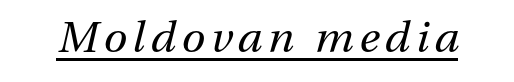
{"italic": "yes", "lean": "right", "slant_degrees": 13, "bold": "no", "weight": "regular", "width": "normal", "stroke_contrast": "medium", "x_height": "medium", "monospaced": "no", "underline": "yes", "glyph_px": 43}
